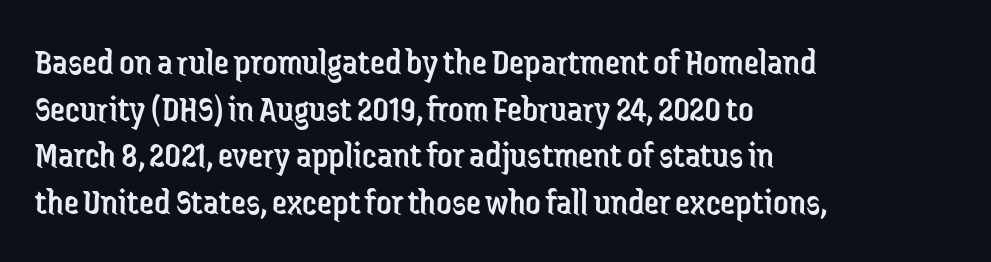
Do the characters align in a grid? No, the font is proportional. The lettering holds an erect, upright posture throughout. Underlining? Definitely not there. The strokes carry an ordinary text weight at most. This sample uses a sans-serif face.
